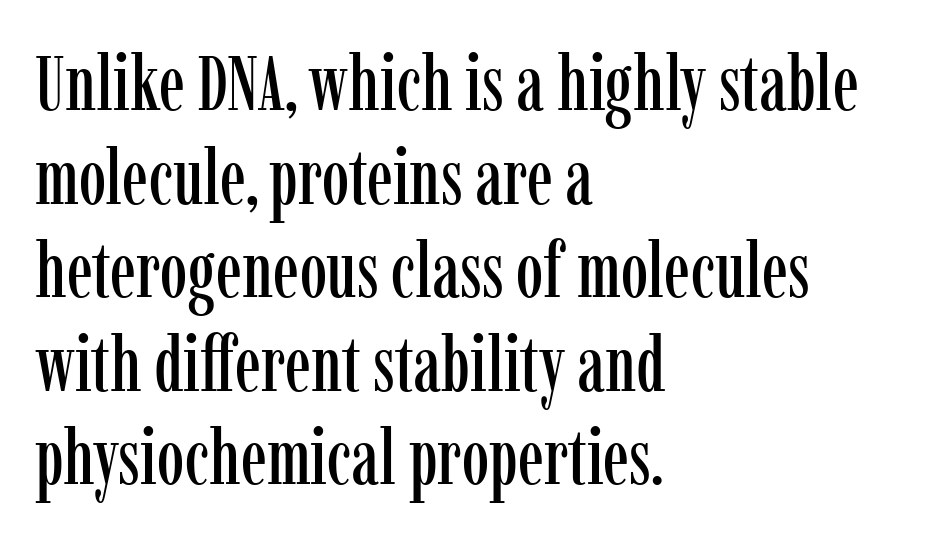
The font's upright variant was chosen for this text. Proportional: the letters do not fall into vertical columns. Each letter's strokes conclude with small projecting serifs. Honestly, there is no underline to notice here at all. Students, note that the glyphs here touch the page at normal intervals.
